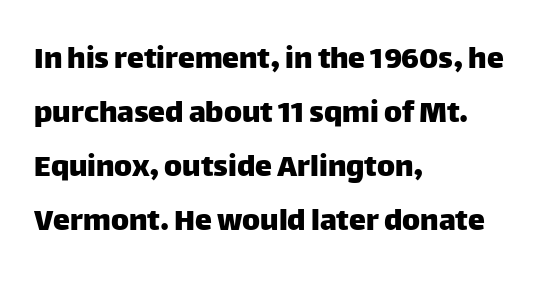
The image shows 34 px sans-serif type, upright; set left-aligned, normal line spacing (1.59x), normal letter spacing, not underlined; low stroke contrast and a large x-height.
